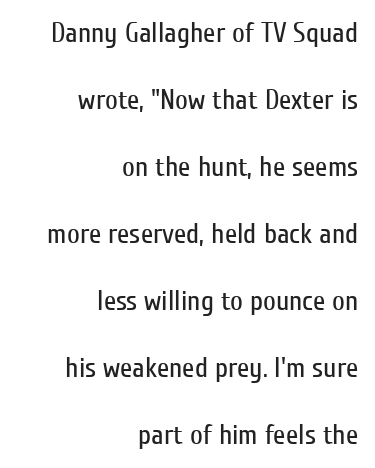
The face used here is a sans, in the tradition of grotesques and geometrics. Each word holds together tightly as a unit, with standard inter-letter gaps. The block of text is sparse from top to bottom, with ample space between rows. The passage shown is not underscored anywhere.
